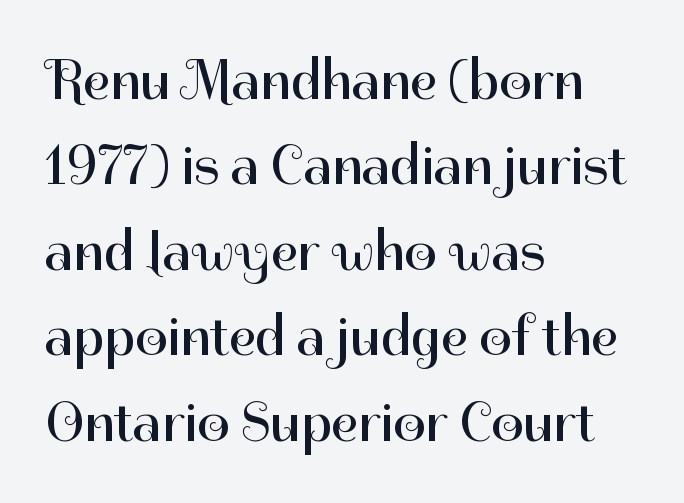
Q: Is the text bold? A: No.
Q: Is the text italic (slanted)? A: No, it is upright.
Q: Is the typeface a serif or a sans-serif typeface? A: Sans-serif.
Q: Is the text underlined? A: No.
Q: How is the paragraph aligned? A: Left-aligned.
Q: Is the spacing between letters normal or unusually wide? A: Normal.
Q: Is the spacing between lines tight, normal or loose? A: Normal.
Q: Width (condensed, normal, or wide)? A: Normal.
Q: Stroke contrast? A: High.
Q: x-height? A: Medium.
Q: Monospaced? A: No.
